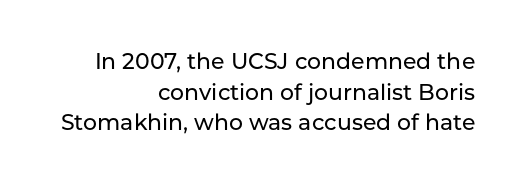
Q: Is the text italic (slanted)? A: No, it is upright.
Q: Is the text underlined? A: No.
Q: How is the paragraph aligned? A: Right-aligned.
Q: Is the spacing between letters normal or unusually wide? A: Normal.
Q: Is the spacing between lines tight, normal or loose? A: Normal.
